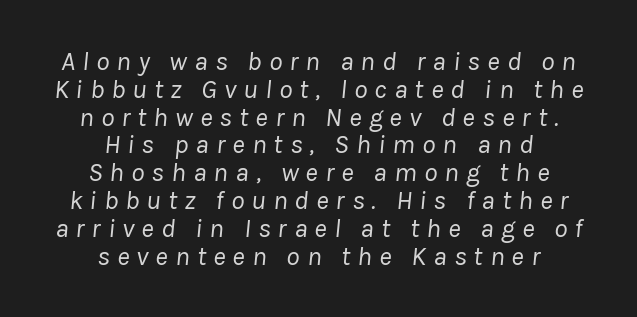
Each new line begins almost immediately beneath the previous one. This sample uses expanded letter spacing, leaving extra air between glyphs. Casual observation: everything's sitting right in the middle. Lines of text with bare space underneath.
